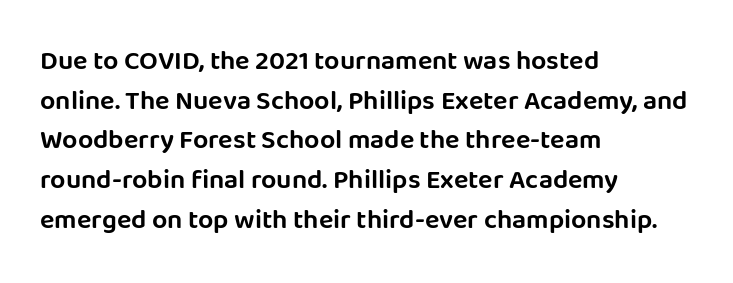
{"italic": "no", "underline": "no", "align": "left", "line_spacing": "normal", "line_spacing_ratio": 1.47, "letter_spacing": "normal", "letter_spacing_em": 0.0, "glyph_px": 27}
